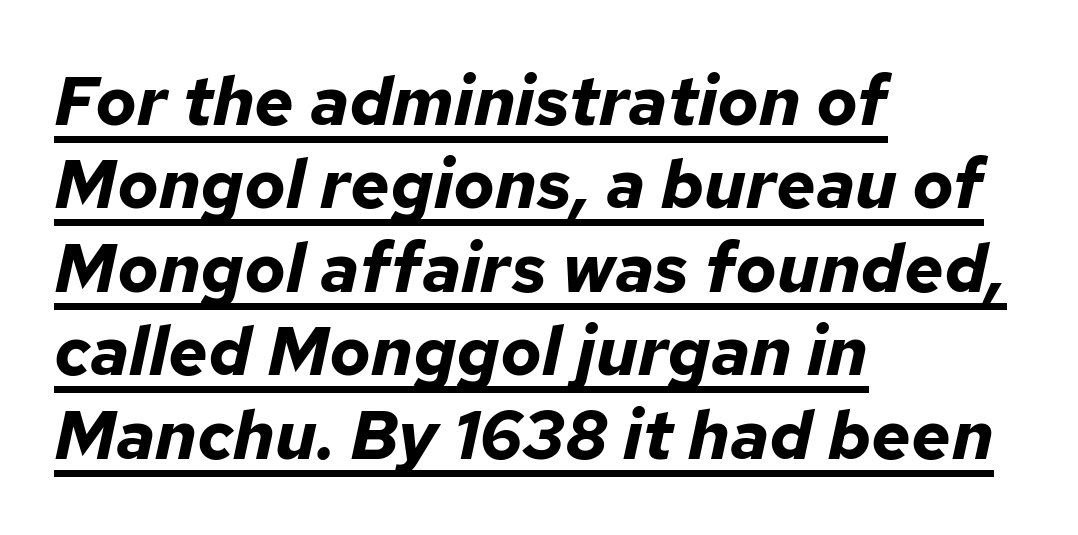
Q: Is the text bold? A: Yes.
Q: Is the text italic (slanted)? A: Yes, it leans right by about 12 degrees.
Q: Is the text underlined? A: Yes.
Q: How is the paragraph aligned? A: Left-aligned.
Q: Is the spacing between letters normal or unusually wide? A: Normal.
Q: Width (condensed, normal, or wide)? A: Normal.
Q: Stroke contrast? A: Low.
Q: x-height? A: Medium.
Q: Monospaced? A: No.
